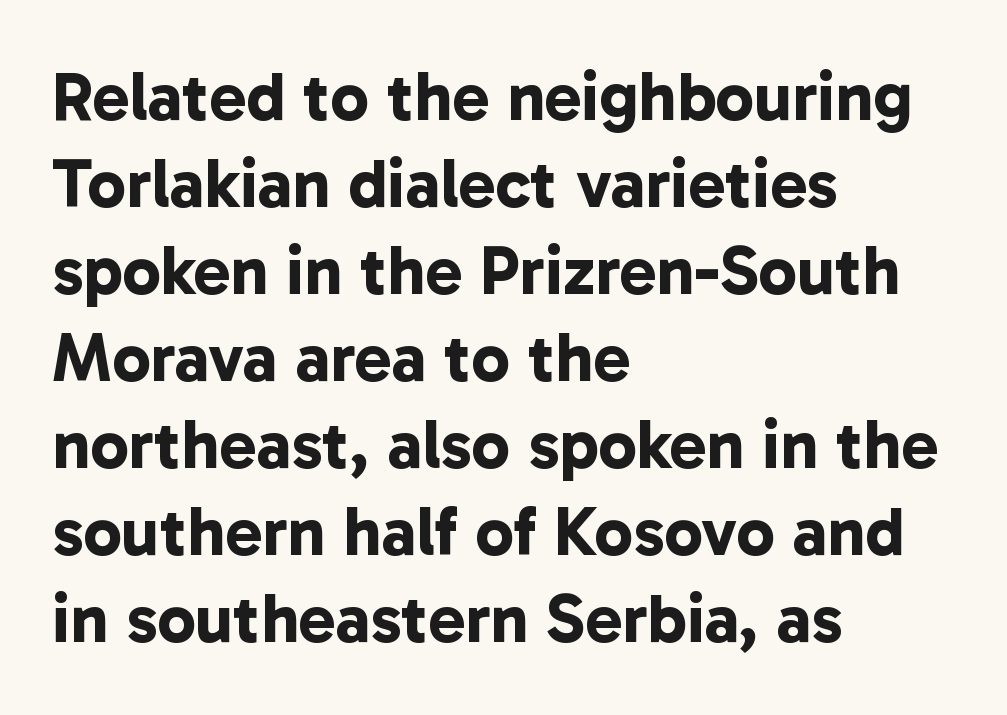
Is this a fixed-width face? No — the glyphs have proportional, varying widths. Its strokes are broad and dark, the hallmark of bold type. The horizontal fit of the characters is conventional and even. Is this a sans? Yes — the strokes have no serifs. The lines in this sample share a left origin and differ only in where they stop. Each row of text sits above clean, open space.
